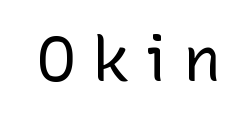
The strokes carry an ordinary text weight at most. Proportional: the letters do not fall into vertical columns. Designer's note — italics off, roman on. Here the glyphs are tracked loosely, breaking word shapes into spaced letters.
